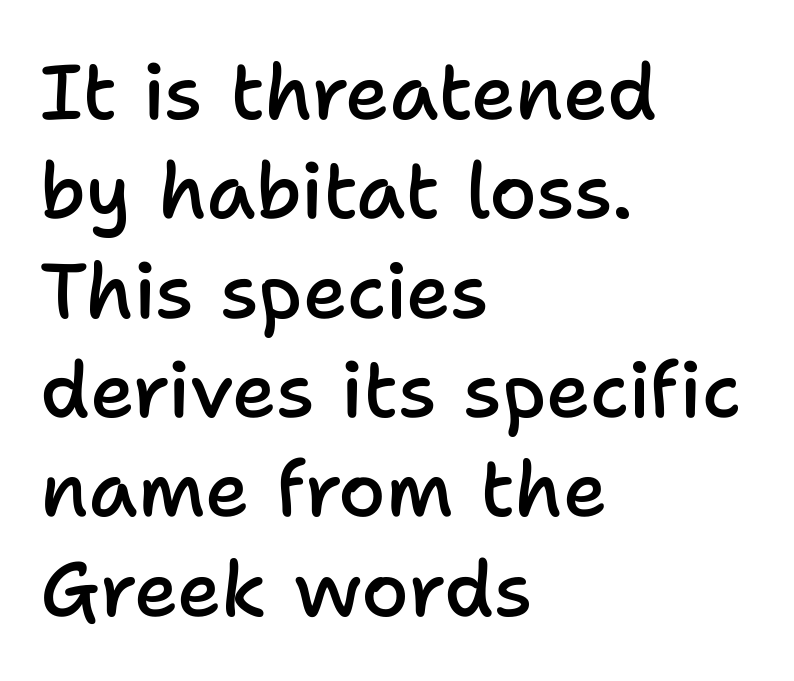
The image shows 77 px semibold sans-serif type, upright; set left-aligned, normal line spacing (1.29x), normal letter spacing, not underlined; low stroke contrast and a medium x-height.
